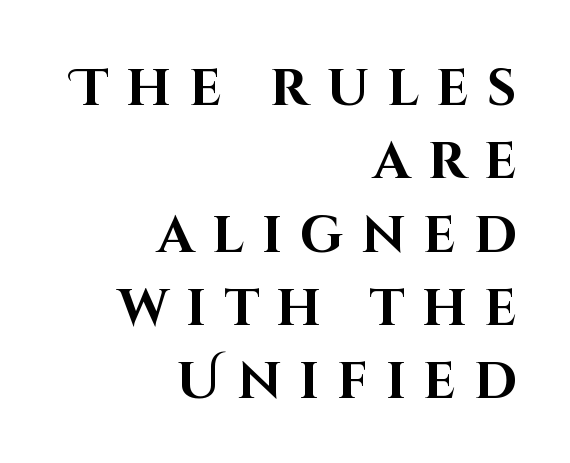
{"serif": "no", "italic": "no", "bold": "yes", "weight": "bold", "width": "normal", "stroke_contrast": "high", "x_height": "large", "monospaced": "no", "underline": "no", "align": "right", "line_spacing": "normal", "line_spacing_ratio": 1.41, "letter_spacing": "wide", "letter_spacing_em": 0.34, "glyph_px": 52}
